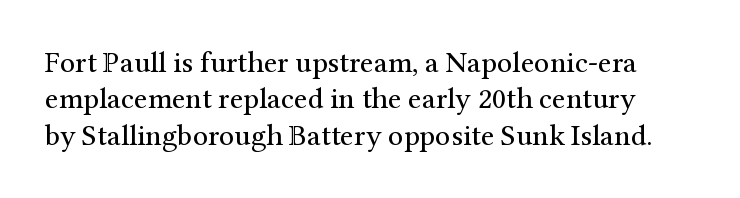
The image shows 30 px regular-weight serif type, upright; set line spacing 1.21x, normal letter spacing, not underlined; medium stroke contrast and a medium x-height.
